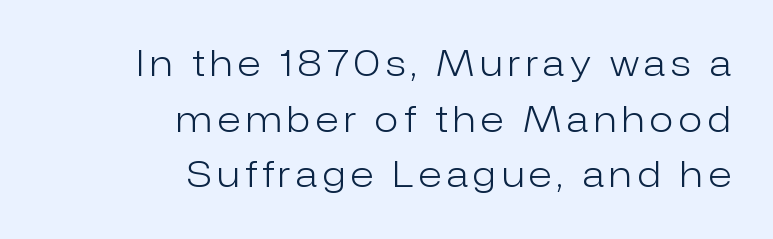
Q: Is the text bold? A: No.
Q: Is the text italic (slanted)? A: No, it is upright.
Q: Is the typeface a serif or a sans-serif typeface? A: Sans-serif.
Q: Is the text underlined? A: No.
Q: How is the paragraph aligned? A: Right-aligned.
Q: Is the spacing between lines tight, normal or loose? A: Normal.
Q: Width (condensed, normal, or wide)? A: Normal.
Q: Stroke contrast? A: Low.
Q: x-height? A: Medium.
Q: Monospaced? A: No.
